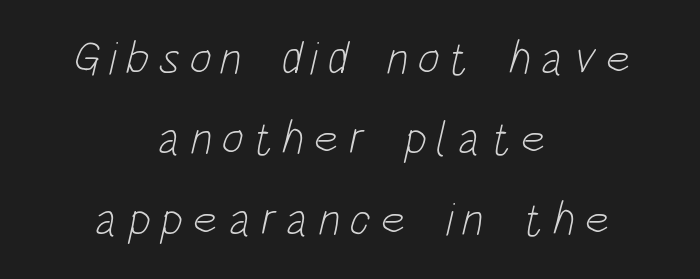
The line texture is sparse and dotted thanks to wide tracking. The strokes are not fattened; the text isn't bold. Unmarked baselines from the first word to the last. The letters advance in unequal steps, a hallmark of proportional type. Reading down the block, each line starts at a different indent, mirrored at its end.
